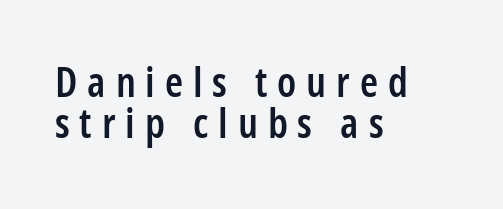
Q: Is the text bold? A: Semi-bold.
Q: Is the text italic (slanted)? A: No, it is upright.
Q: Is the typeface a serif or a sans-serif typeface? A: Sans-serif.
Q: Is the text underlined? A: No.
Q: How is the paragraph aligned? A: Left-aligned.
Q: Is the spacing between letters normal or unusually wide? A: Unusually wide.
Q: Is the spacing between lines tight, normal or loose? A: Tight.
Q: Width (condensed, normal, or wide)? A: Condensed.
Q: Stroke contrast? A: Low.
Q: x-height? A: Medium.
Q: Monospaced? A: No.
